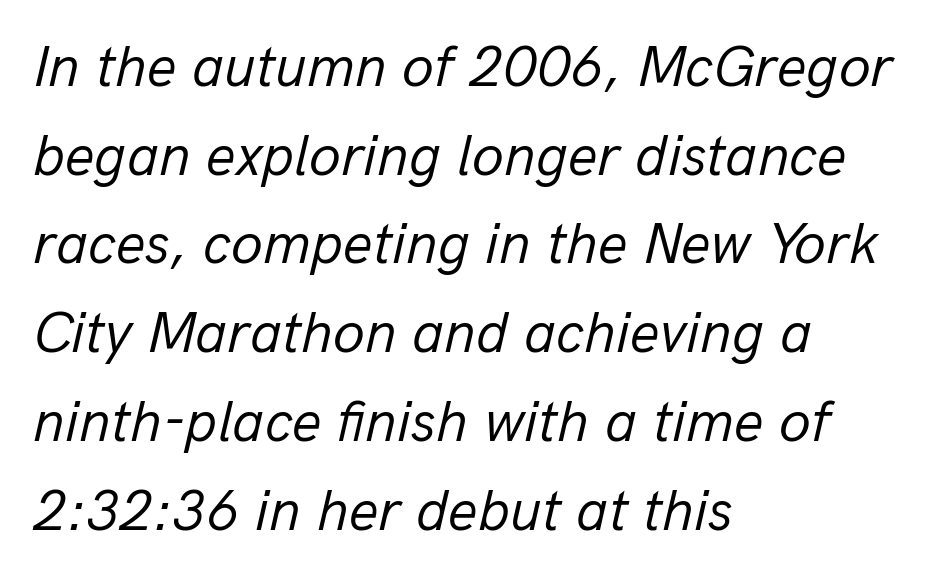
A light-to-regular cut is what we see here. Varying glyph widths throughout — classic text-font behaviour. Look at the tracking — it's just the regular setting, nothing added. Rule under the text: the space is simply empty. Style check: oblique. Is the block centered? No — it sits flush against the left margin.
